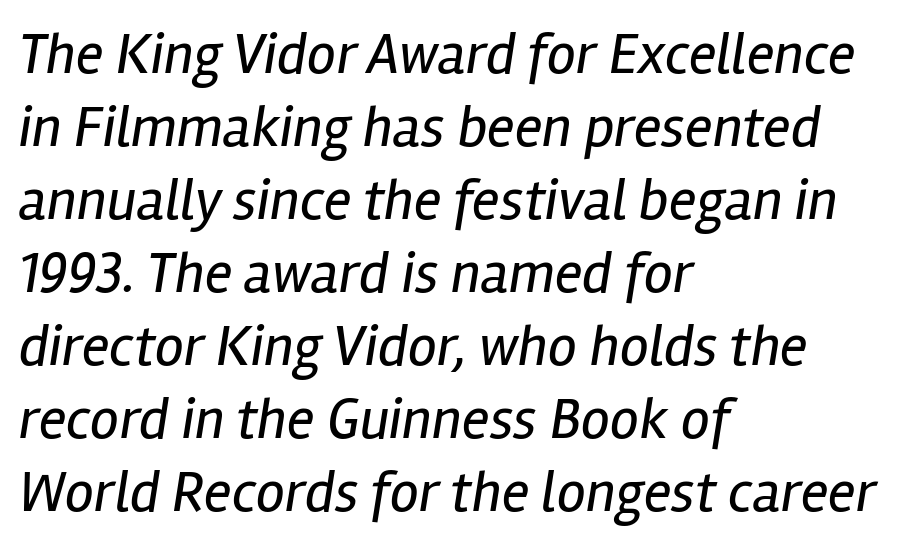
Q: Is the text bold? A: No.
Q: Is the text italic (slanted)? A: Yes, it leans right by about 12 degrees.
Q: Is the text underlined? A: No.
Q: How is the paragraph aligned? A: Left-aligned.
Q: Is the spacing between letters normal or unusually wide? A: Normal.
Q: Is the spacing between lines tight, normal or loose? A: Normal.
Q: Width (condensed, normal, or wide)? A: Condensed.
Q: Stroke contrast? A: Low.
Q: x-height? A: Medium.
Q: Monospaced? A: No.
